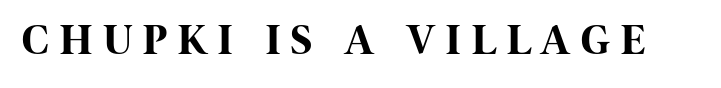
Each row of text sits above clean, open space. Each letter keeps its own natural width here, so spacing adapts to shape. Grotesque or geometric, the face here clearly has no serifs. This rendering widens character spacing well past its baseline value. Posture: straight, roman, zero tilt. The typesetting leans heavy: a genuine bold.
